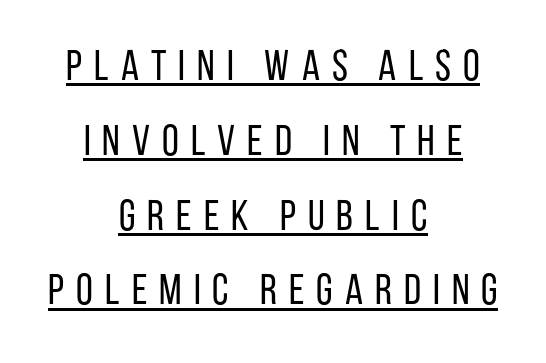
The image shows 43 px regular-weight, condensed sans-serif type, upright; set centered, line spacing 1.74x, unusually wide letter spacing (+0.28 em), underlined; low stroke contrast and a large x-height.
